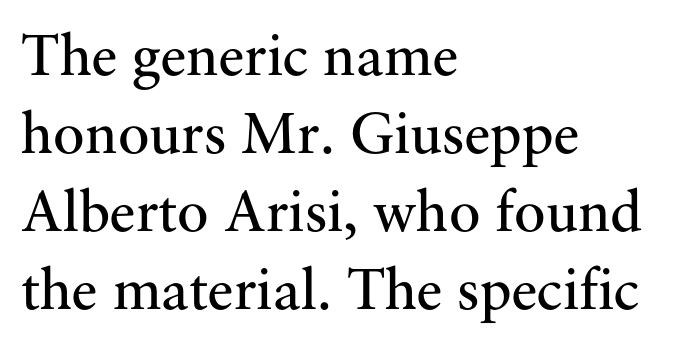
{"serif": "yes", "italic": "no", "bold": "no", "weight": "regular", "width": "normal", "stroke_contrast": "medium", "x_height": "small", "monospaced": "no", "underline": "no", "align": "left", "line_spacing": "normal", "line_spacing_ratio": 1.32, "letter_spacing": "normal", "letter_spacing_em": 0.0, "glyph_px": 59}
